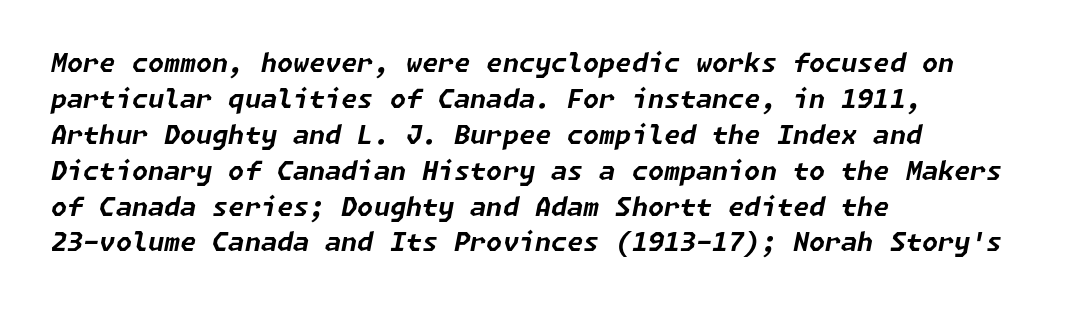
The image shows 26 px bold type, italic (leaning right); set left-aligned, normal line spacing (1.38x), normal letter spacing, not underlined.
